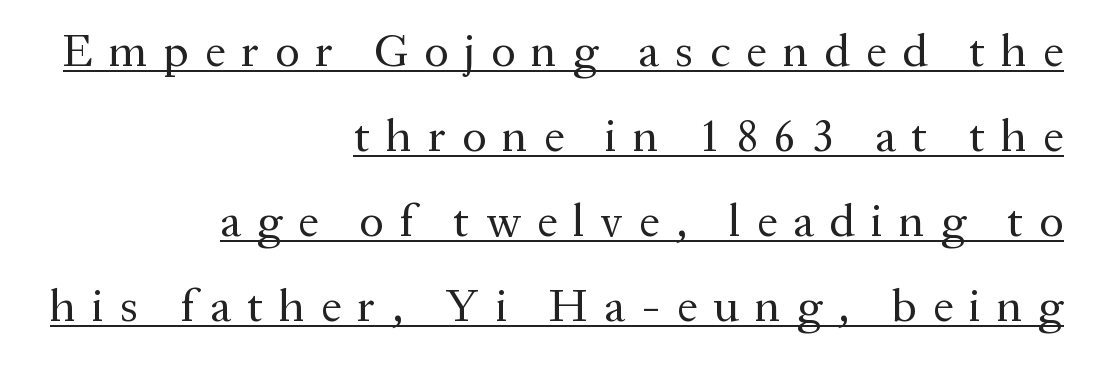
Each letter's strokes conclude with small projecting serifs. Characters follow at a spacing far wider than the type designer built in. The typesetter chose a ragged-left arrangement here. Designer's note — italics off, roman on. The rendering uses natural spacing where letterforms have individual widths. Underline: present.
